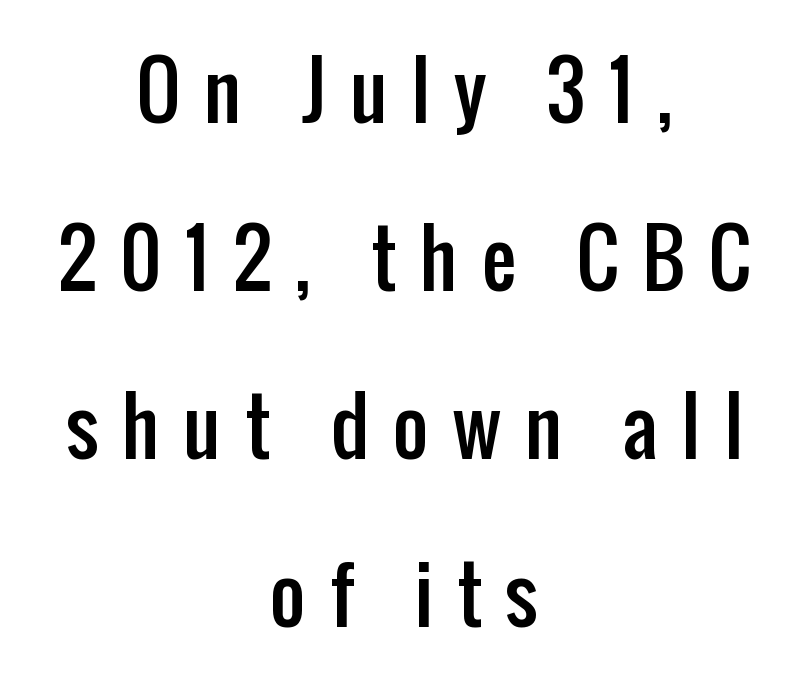
{"serif": "no", "italic": "no", "width": "condensed", "stroke_contrast": "low", "x_height": "medium", "monospaced": "no", "underline": "no", "align": "center", "line_spacing": "loose", "line_spacing_ratio": 2.18, "letter_spacing": "wide", "letter_spacing_em": 0.31, "glyph_px": 77}
